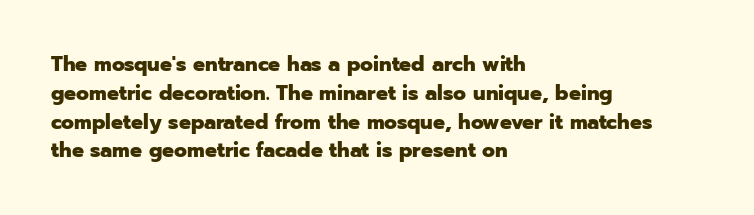
Q: Is the text bold? A: Yes.
Q: Is the text italic (slanted)? A: No, it is upright.
Q: Is the text underlined? A: No.
Q: How is the paragraph aligned? A: Left-aligned.
Q: Is the spacing between letters normal or unusually wide? A: Normal.
Q: Is the spacing between lines tight, normal or loose? A: Normal.
